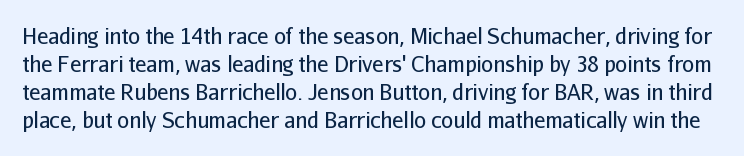
Q: Is the text bold? A: No.
Q: Is the text italic (slanted)? A: No, it is upright.
Q: Is the text underlined? A: No.
Q: Is the spacing between letters normal or unusually wide? A: Normal.
Q: Is the spacing between lines tight, normal or loose? A: Normal.
